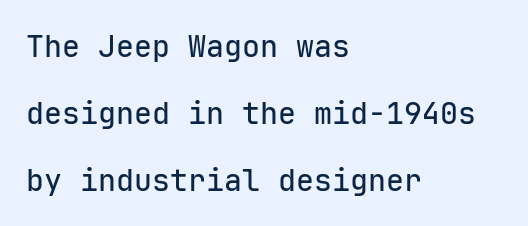
{"serif": "no", "italic": "no", "width": "normal", "stroke_contrast": "low", "x_height": "medium", "monospaced": "yes", "underline": "no", "align": "left", "line_spacing": "loose", "line_spacing_ratio": 2.23, "letter_spacing": "normal", "letter_spacing_em": 0.0, "glyph_px": 30}
